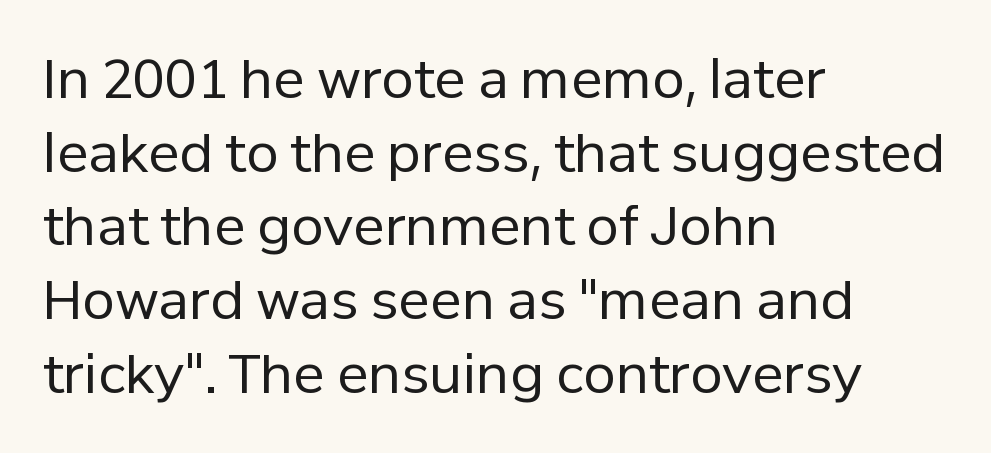
The image shows 53 px regular-weight sans-serif type, upright; set left-aligned, normal line spacing (1.39x), normal letter spacing, not underlined; low stroke contrast and a medium x-height.
